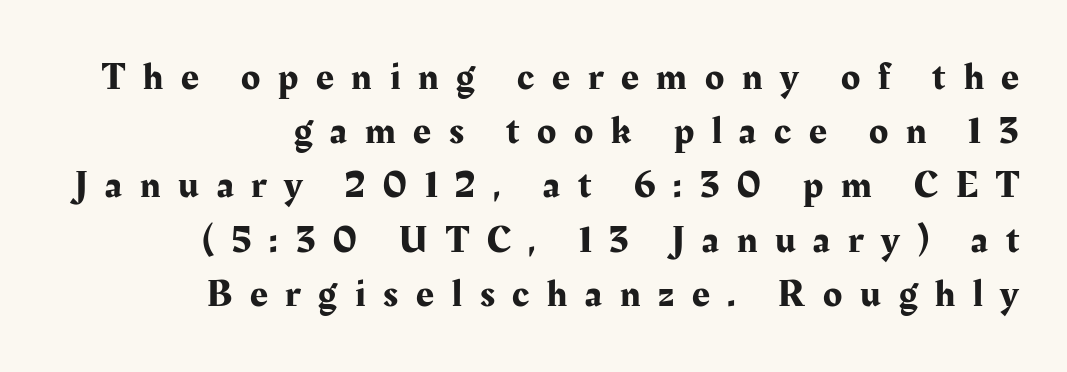
The image shows 39 px serif type, upright; set right-aligned, normal line spacing (1.39x), unusually wide letter spacing (+0.46 em), not underlined; medium stroke contrast and a medium x-height.
